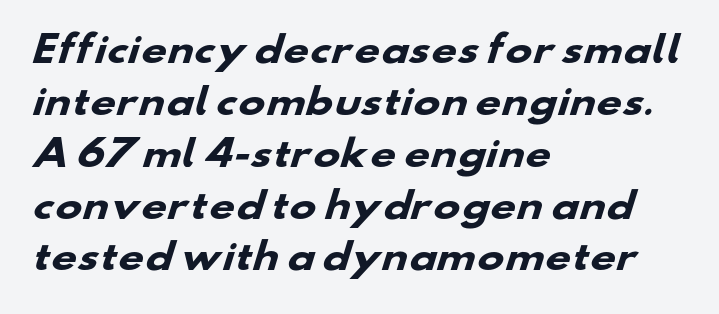
Q: Is the text bold? A: Yes.
Q: Is the typeface a serif or a sans-serif typeface? A: Sans-serif.
Q: Is the text underlined? A: No.
Q: How is the paragraph aligned? A: Left-aligned.
Q: Is the spacing between letters normal or unusually wide? A: Normal.
Q: Is the spacing between lines tight, normal or loose? A: Normal.
Q: Width (condensed, normal, or wide)? A: Wide.
Q: Stroke contrast? A: Low.
Q: x-height? A: Small.
Q: Monospaced? A: No.
